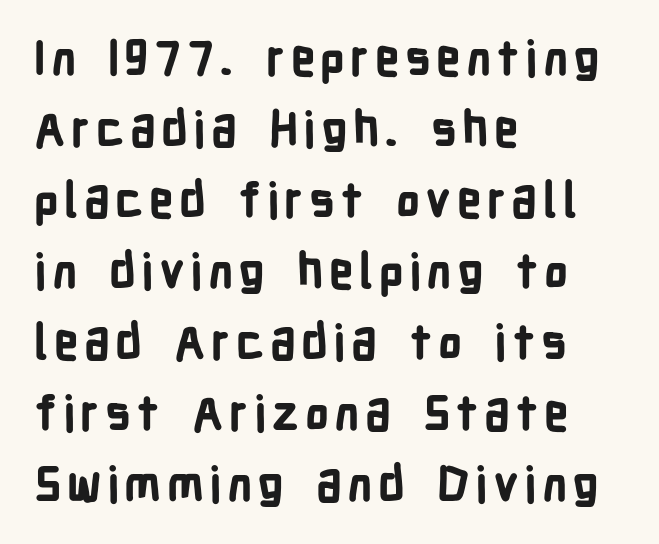
The text block is weighted toward the left margin, trailing off unevenly rightward. The specimen omits any rule beneath the text block's lines. The font family rendered here belongs to the sans-serif group. Think of a printed novel: that variable character pitch is what you see here.
